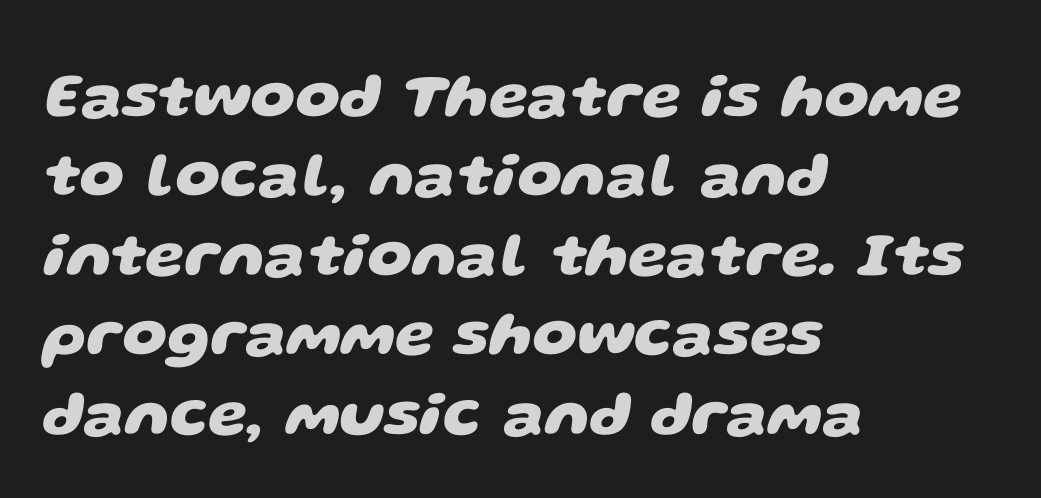
{"serif": "no", "bold": "yes", "weight": "heavy", "width": "wide", "stroke_contrast": "low", "x_height": "large", "monospaced": "no", "underline": "no", "align": "left", "line_spacing": "normal", "line_spacing_ratio": 1.26, "letter_spacing": "normal", "letter_spacing_em": 0.0, "glyph_px": 63}
